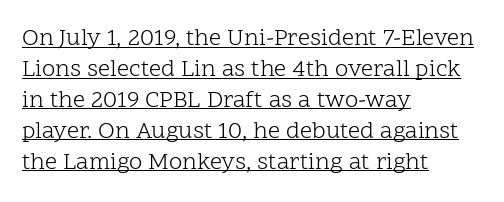
Q: Is the text bold? A: No.
Q: Is the text italic (slanted)? A: No, it is upright.
Q: Is the text underlined? A: Yes.
Q: How is the paragraph aligned? A: Left-aligned.
Q: Is the spacing between letters normal or unusually wide? A: Normal.
Q: Is the spacing between lines tight, normal or loose? A: Normal.
